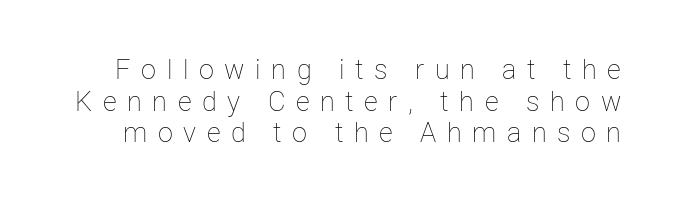
The image shows 27 px text type, upright; set line spacing 1.17x, unusually wide letter spacing (+0.39 em), not underlined.
